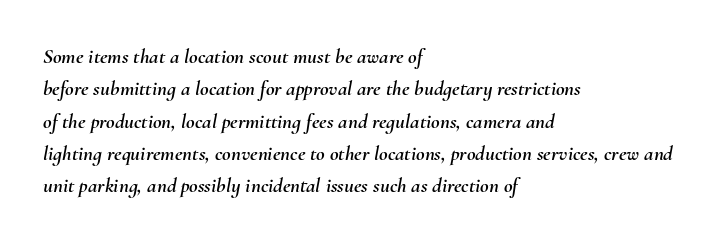
Q: Is the text italic (slanted)? A: Yes, it leans right by about 10 degrees.
Q: Is the text underlined? A: No.
Q: How is the paragraph aligned? A: Left-aligned.
Q: Is the spacing between letters normal or unusually wide? A: Normal.
Q: Is the spacing between lines tight, normal or loose? A: Normal.
